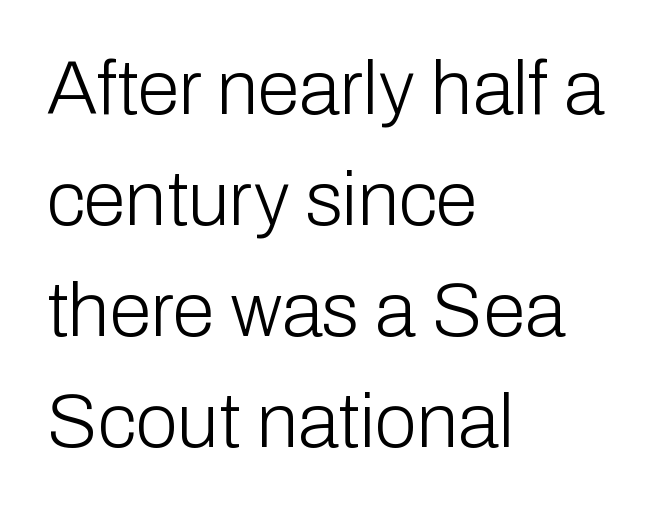
The image shows 76 px light sans-serif type, upright; set left-aligned, normal line spacing (1.46x), normal letter spacing, not underlined; low stroke contrast and a medium x-height.
